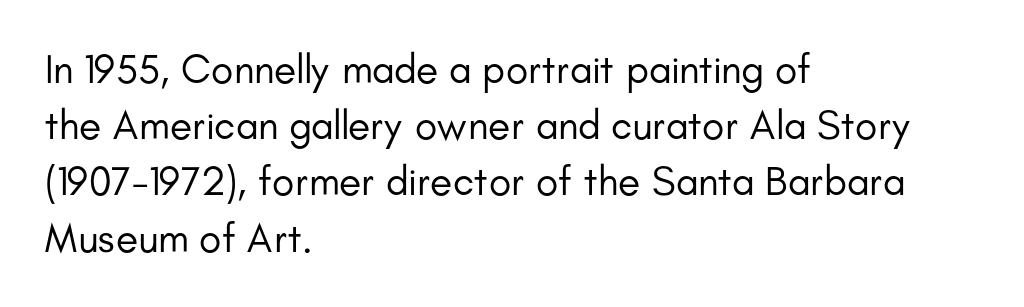
Q: Is the text bold? A: No.
Q: Is the text italic (slanted)? A: No, it is upright.
Q: Is the typeface a serif or a sans-serif typeface? A: Sans-serif.
Q: Is the text underlined? A: No.
Q: How is the paragraph aligned? A: Left-aligned.
Q: Is the spacing between letters normal or unusually wide? A: Normal.
Q: Is the spacing between lines tight, normal or loose? A: Normal.
Q: Width (condensed, normal, or wide)? A: Normal.
Q: Stroke contrast? A: Low.
Q: x-height? A: Small.
Q: Monospaced? A: No.
